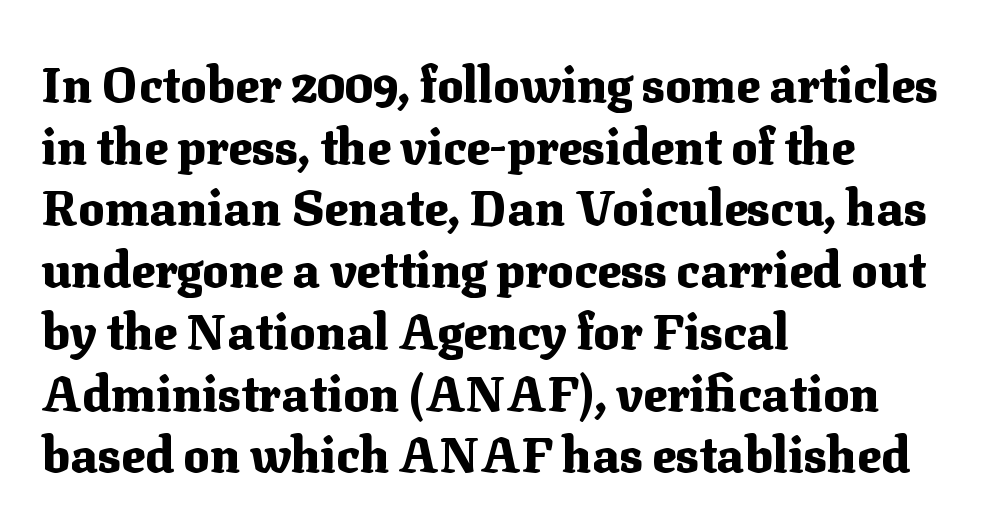
The image shows 49 px heavy serif type, upright; set left-aligned, normal line spacing (1.26x), normal letter spacing, not underlined; medium stroke contrast and a medium x-height.
